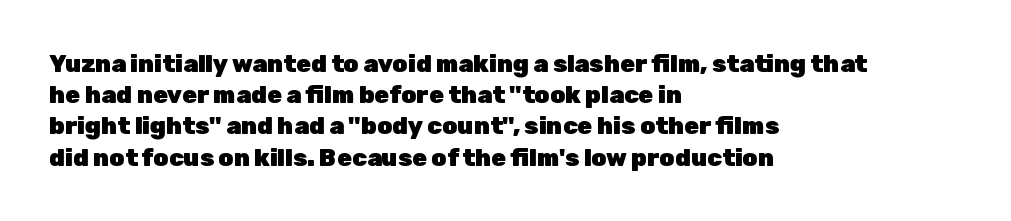
{"italic": "no", "bold": "yes", "underline": "no", "align": "left", "line_spacing": "normal", "line_spacing_ratio": 1.3, "letter_spacing": "normal", "letter_spacing_em": 0.0, "glyph_px": 24}
